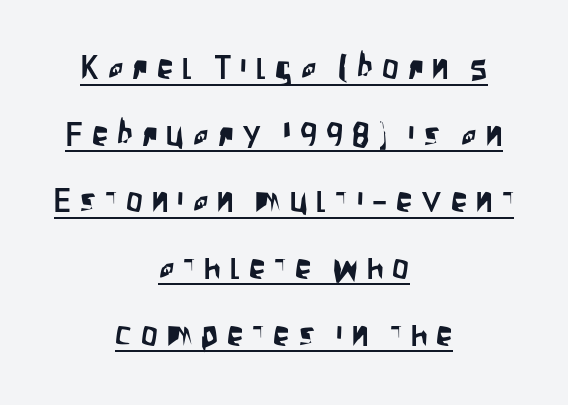
Q: Is the text italic (slanted)? A: No, it is upright.
Q: Is the typeface a serif or a sans-serif typeface? A: Sans-serif.
Q: Is the text underlined? A: Yes.
Q: How is the paragraph aligned? A: Centered.
Q: Is the spacing between letters normal or unusually wide? A: Unusually wide.
Q: Is the spacing between lines tight, normal or loose? A: Loose.
Q: Width (condensed, normal, or wide)? A: Condensed.
Q: Stroke contrast? A: Low.
Q: x-height? A: Large.
Q: Monospaced? A: No.
